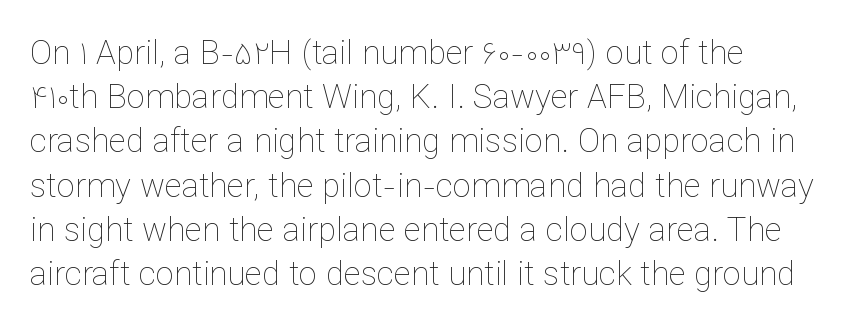
The image shows 33 px thin type, upright; set left-aligned, normal line spacing (1.34x), normal letter spacing, not underlined; low stroke contrast and a medium x-height.
